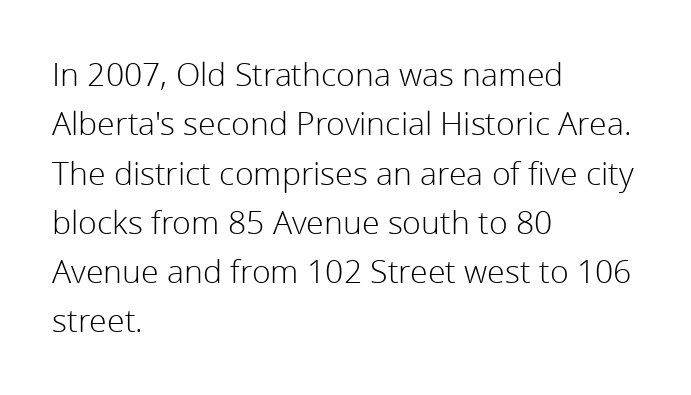
The rendering shows plain stroke endings on the letterforms — a sans-serif design. Stem width sits at or under what a default text font uses. Line spacing here is normal. Nobody drew a line under any word here. Tracking here is standard; glyphs follow each other at the usual distance. Note the varied advance widths — an 'i' is clearly narrower than an 'm'.
